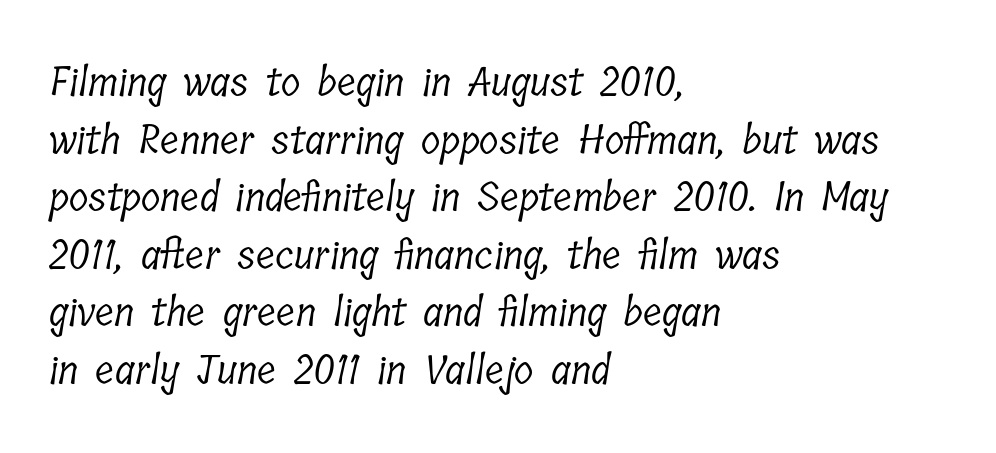
The image shows 40 px light, condensed serif type; set left-aligned, normal line spacing (1.44x), normal letter spacing, not underlined; low stroke contrast and a medium x-height.
